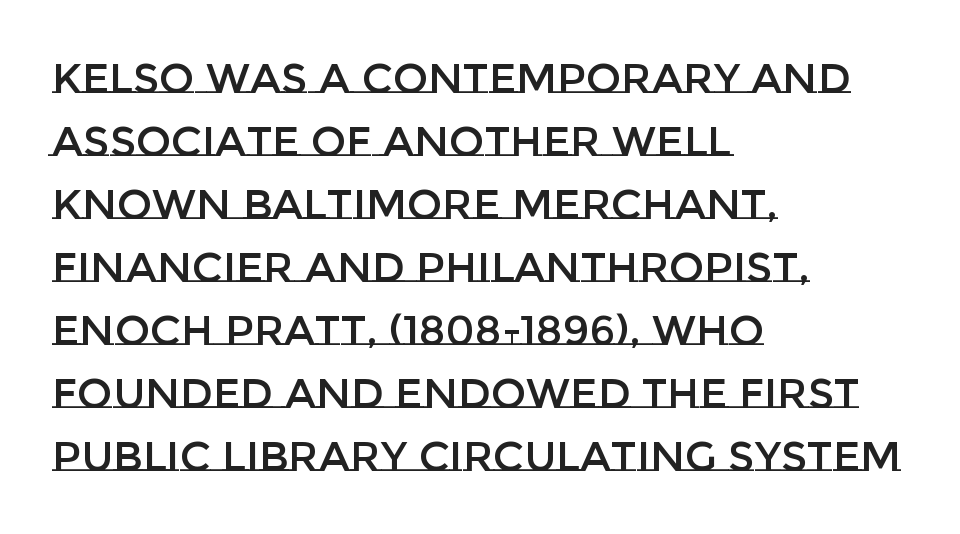
Posture: vertical. Default kerning and tracking; the words read as compact shapes. The leading is moderate, giving the passage an even texture. These lines are rendered in a variable-pitch font. Caption: multi-line text, flush left, ragged right. The gap between lines stays unmarked.
